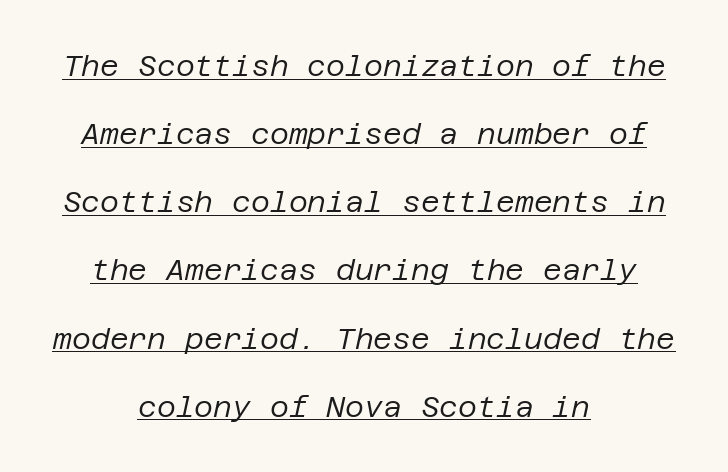
{"italic": "yes", "lean": "right", "slant_degrees": 12, "bold": "no", "weight": "regular", "width": "normal", "stroke_contrast": "low", "x_height": "large", "underline": "yes", "align": "center", "line_spacing": "loose", "line_spacing_ratio": 2.35, "letter_spacing": "normal", "letter_spacing_em": 0.0, "glyph_px": 29}
